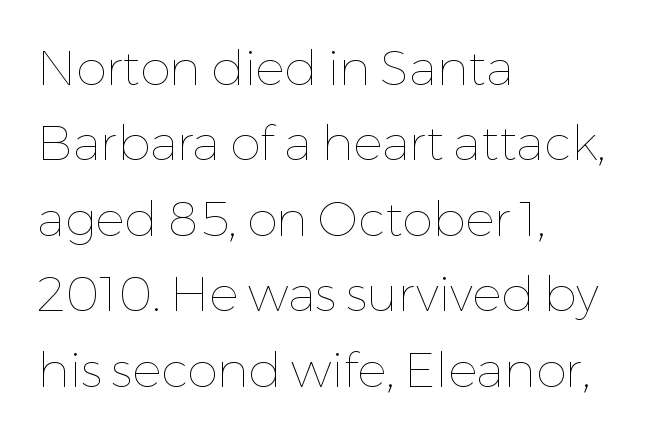
{"italic": "no", "bold": "no", "weight": "thin", "width": "normal", "stroke_contrast": "low", "x_height": "medium", "monospaced": "no", "underline": "no", "align": "left", "line_spacing": "normal", "line_spacing_ratio": 1.54, "letter_spacing": "normal", "letter_spacing_em": 0.0, "glyph_px": 49}
